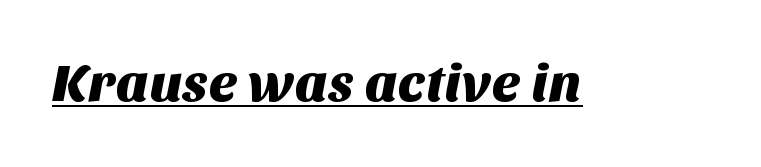
Q: Is the typeface a serif or a sans-serif typeface? A: Sans-serif.
Q: Is the text underlined? A: Yes.
Q: Is the spacing between letters normal or unusually wide? A: Normal.
Q: Width (condensed, normal, or wide)? A: Normal.
Q: Stroke contrast? A: Medium.
Q: x-height? A: Large.
Q: Monospaced? A: No.
